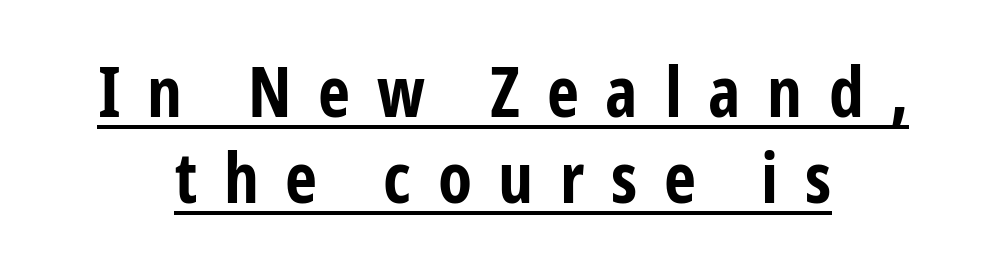
{"serif": "no", "italic": "no", "bold": "yes", "weight": "bold", "width": "condensed", "stroke_contrast": "low", "x_height": "medium", "monospaced": "no", "underline": "yes", "align": "center", "line_spacing_ratio": 1.23, "letter_spacing": "wide", "letter_spacing_em": 0.38, "glyph_px": 70}
